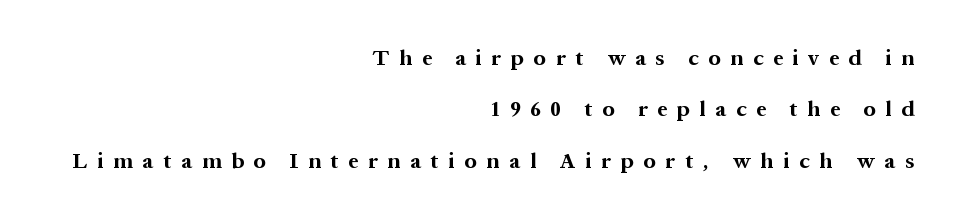
It's the straight-up-and-down kind of type. Plenty of ink on the page — the face is bold. Notice the wide empty band between every row — that's loose leading. The zone under the glyphs is completely vacant. Reading down the block, your eye finds every line finishing at a fixed right position.
